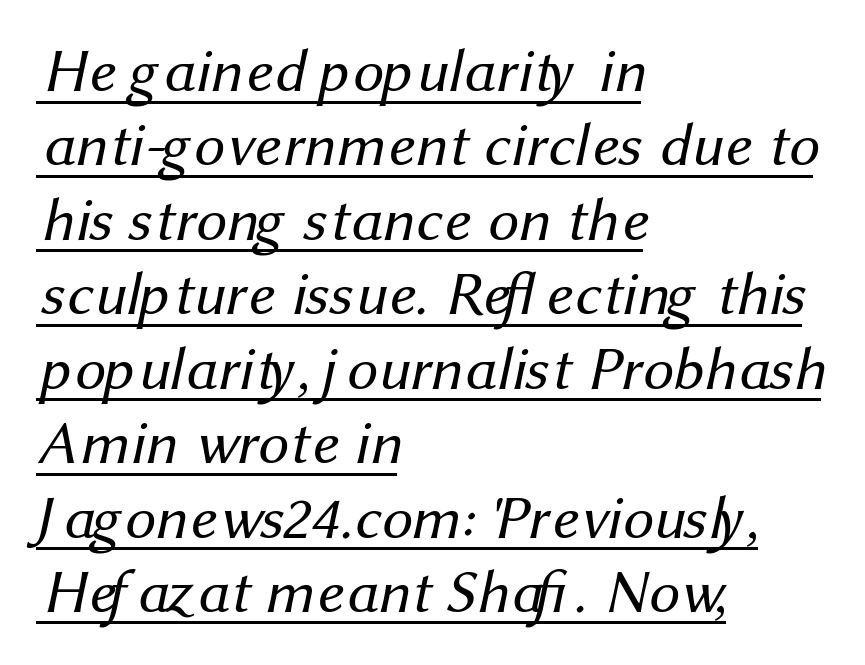
{"serif": "no", "bold": "no", "weight": "regular", "width": "normal", "stroke_contrast": "medium", "x_height": "medium", "monospaced": "no", "underline": "yes", "align": "left", "line_spacing_ratio": 1.22, "letter_spacing": "normal", "letter_spacing_em": 0.0, "glyph_px": 61}
